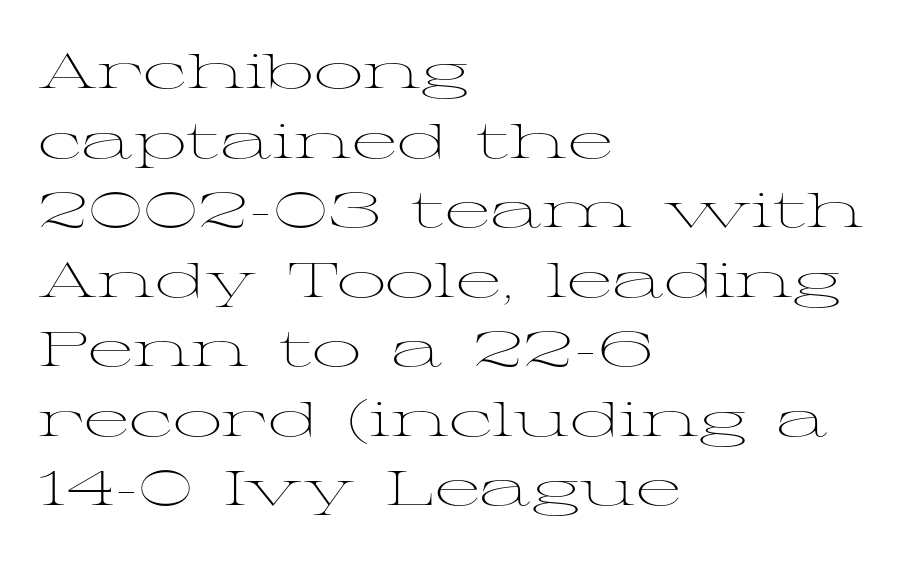
The image shows 49 px light, wide serif type, upright; set left-aligned, normal line spacing (1.42x), normal letter spacing, not underlined; medium stroke contrast and a medium x-height.
